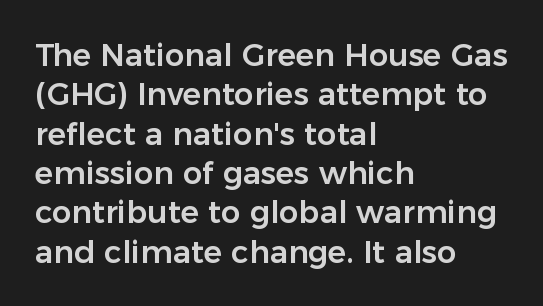
The image shows 31 px sans-serif type, upright; set left-aligned, normal line spacing (1.27x), normal letter spacing, not underlined; low stroke contrast and a medium x-height.
